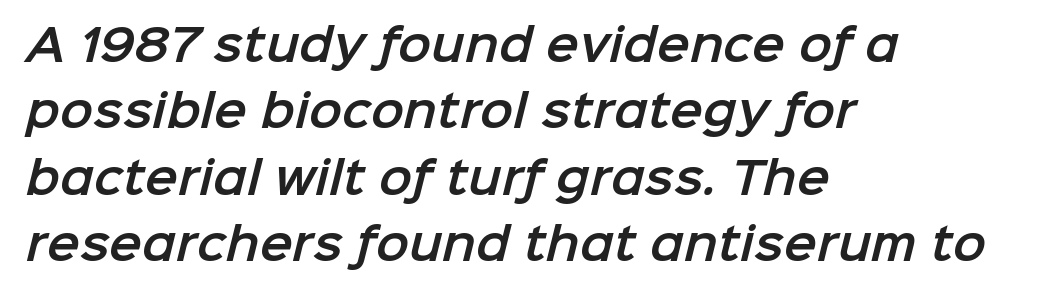
Q: Is the typeface a serif or a sans-serif typeface? A: Sans-serif.
Q: Is the text underlined? A: No.
Q: How is the paragraph aligned? A: Left-aligned.
Q: Is the spacing between letters normal or unusually wide? A: Normal.
Q: Is the spacing between lines tight, normal or loose? A: Normal.
Q: Width (condensed, normal, or wide)? A: Normal.
Q: Stroke contrast? A: Low.
Q: x-height? A: Medium.
Q: Monospaced? A: No.
